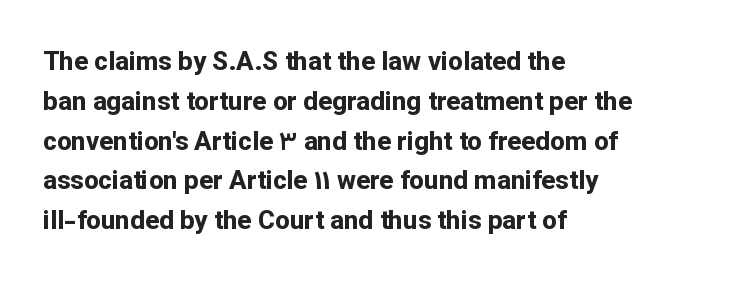
{"italic": "no", "bold": "yes", "underline": "no", "align": "left", "line_spacing": "normal", "line_spacing_ratio": 1.53, "letter_spacing": "normal", "letter_spacing_em": 0.0, "glyph_px": 26}
